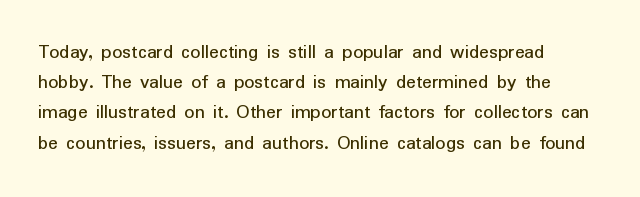
{"italic": "no", "underline": "no", "align": "left", "line_spacing": "normal", "line_spacing_ratio": 1.51, "letter_spacing": "normal", "letter_spacing_em": 0.0, "glyph_px": 20}
